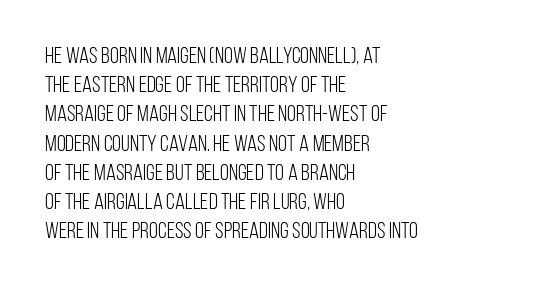
The image shows 23 px text type, upright; set left-aligned, normal line spacing (1.27x), normal letter spacing, not underlined.
